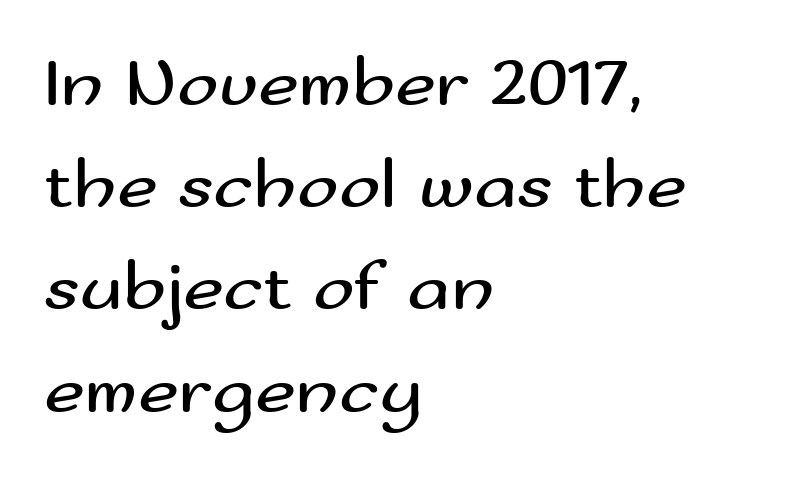
{"serif": "no", "italic": "no", "bold": "no", "weight": "regular", "width": "wide", "stroke_contrast": "medium", "x_height": "small", "monospaced": "no", "underline": "no", "align": "left", "line_spacing": "normal", "line_spacing_ratio": 1.46, "letter_spacing": "normal", "letter_spacing_em": 0.0, "glyph_px": 70}
